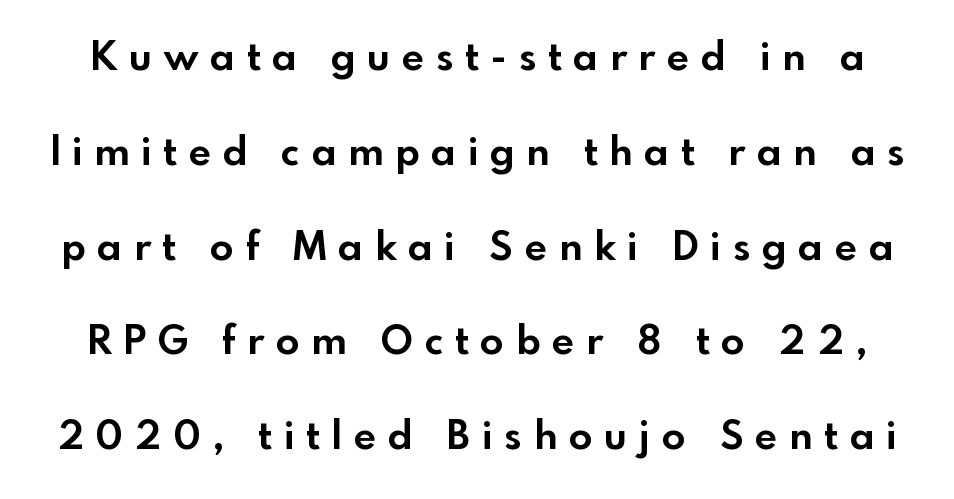
Q: Is the text bold? A: Yes.
Q: Is the text italic (slanted)? A: No, it is upright.
Q: Is the typeface a serif or a sans-serif typeface? A: Sans-serif.
Q: Is the text underlined? A: No.
Q: Is the spacing between letters normal or unusually wide? A: Unusually wide.
Q: Is the spacing between lines tight, normal or loose? A: Loose.
Q: Width (condensed, normal, or wide)? A: Normal.
Q: x-height? A: Small.
Q: Monospaced? A: No.
